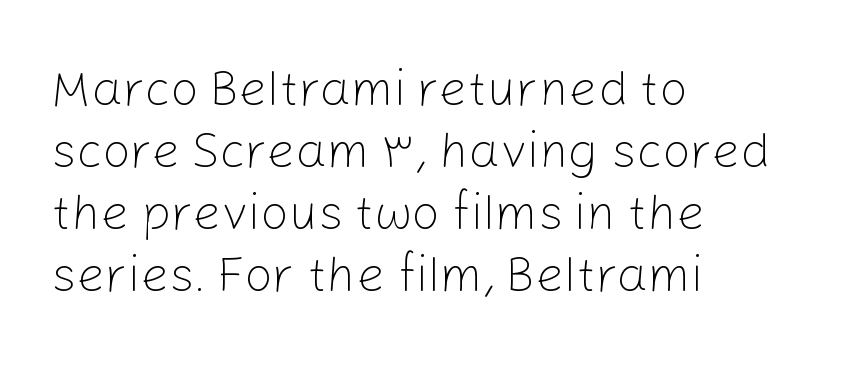
{"serif": "no", "italic": "no", "bold": "no", "weight": "light", "width": "normal", "stroke_contrast": "low", "x_height": "medium", "monospaced": "no", "underline": "no", "align": "left", "line_spacing_ratio": 1.24, "letter_spacing": "normal", "letter_spacing_em": 0.0, "glyph_px": 50}
